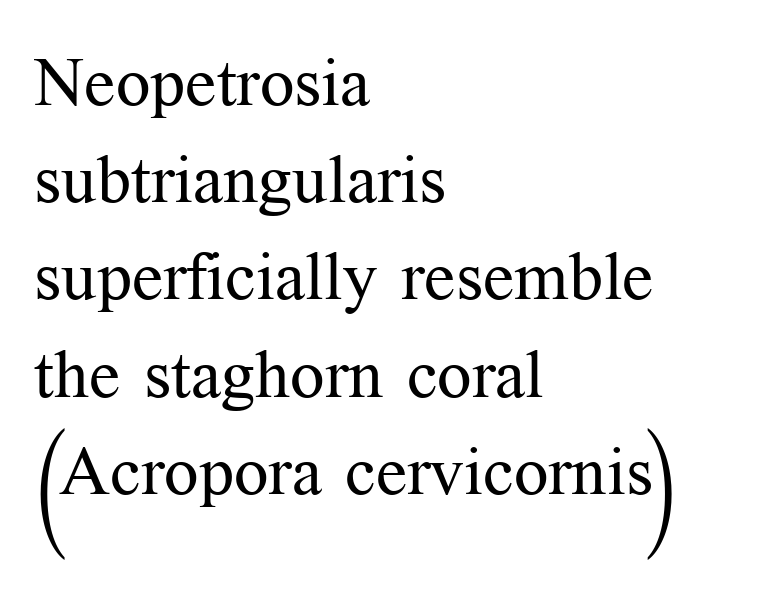
The image shows 68 px regular-weight serif type, upright; set left-aligned, normal line spacing (1.43x), normal letter spacing, not underlined; medium stroke contrast and a medium x-height.
